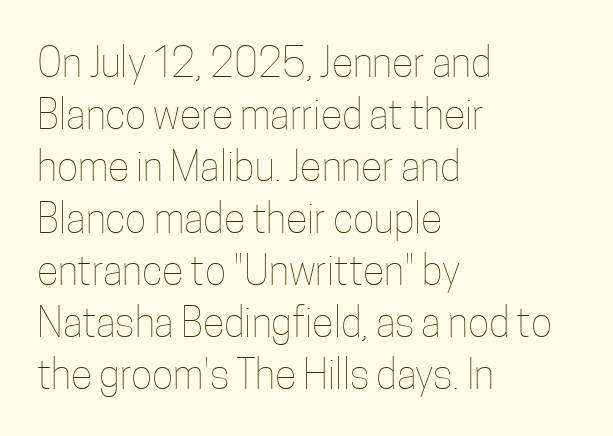
The image shows 40 px thin, condensed type, upright; set left-aligned, normal line spacing (1.3x), normal letter spacing, not underlined; low stroke contrast and a medium x-height.
